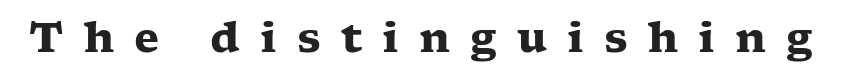
The image shows 41 px heavy, wide serif type, upright; set unusually wide letter spacing (+0.49 em), not underlined; low stroke contrast and a medium x-height.
